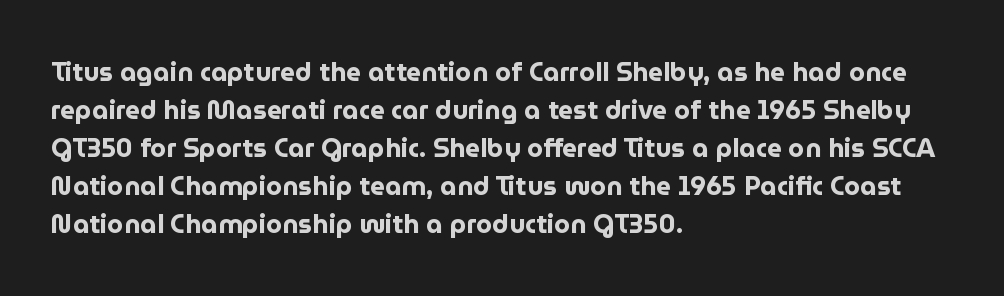
Q: Is the text bold? A: Yes.
Q: Is the text italic (slanted)? A: No, it is upright.
Q: Is the text underlined? A: No.
Q: How is the paragraph aligned? A: Left-aligned.
Q: Is the spacing between letters normal or unusually wide? A: Normal.
Q: Is the spacing between lines tight, normal or loose? A: Normal.
